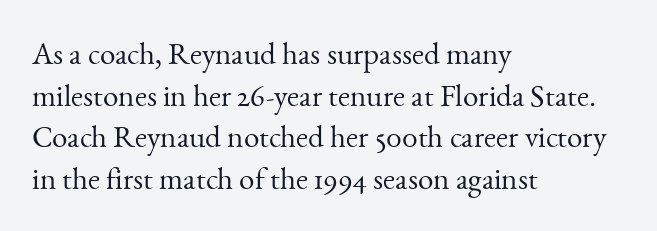
Q: Is the text bold? A: No.
Q: Is the text italic (slanted)? A: No, it is upright.
Q: Is the typeface a serif or a sans-serif typeface? A: Serif.
Q: Is the text underlined? A: No.
Q: How is the paragraph aligned? A: Left-aligned.
Q: Is the spacing between letters normal or unusually wide? A: Normal.
Q: Is the spacing between lines tight, normal or loose? A: Normal.
Q: Width (condensed, normal, or wide)? A: Normal.
Q: Stroke contrast? A: Medium.
Q: x-height? A: Small.
Q: Monospaced? A: No.
